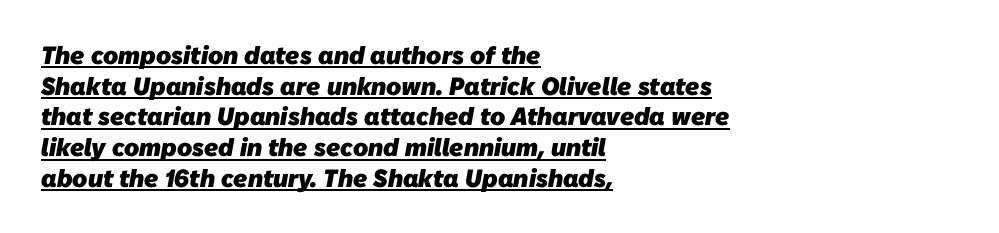
A typographer would call this underscored text. Letter spacing: default. The characters look thick and weighty, a clear bold. Does the copy run flush right? No — it runs flush left.
